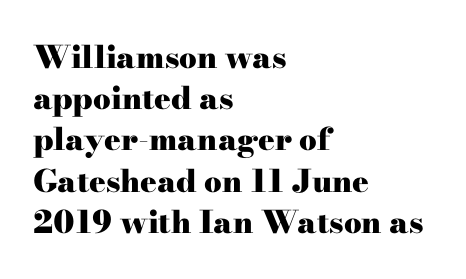
The image shows 31 px heavy, wide serif type, upright; set left-aligned, normal line spacing (1.33x), normal letter spacing, not underlined; high stroke contrast and a small x-height.
